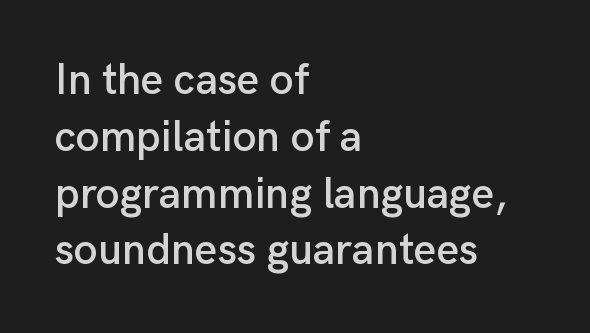
The rendering uses natural spacing where letterforms have individual widths. This is roman type, the default non-slanted kind. Line starts are locked; line ends wander. I'd call this a sans setting — the letters go barefoot. Quick note: underline off.
